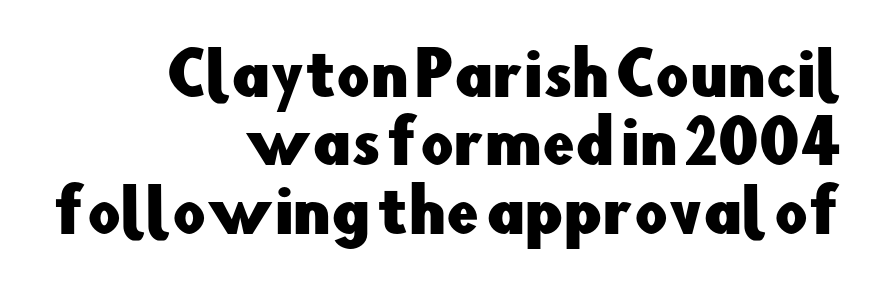
{"serif": "no", "italic": "no", "width": "normal", "stroke_contrast": "low", "x_height": "small", "monospaced": "no", "underline": "no", "align": "right", "line_spacing_ratio": 1.18, "letter_spacing": "normal", "letter_spacing_em": 0.0, "glyph_px": 58}
